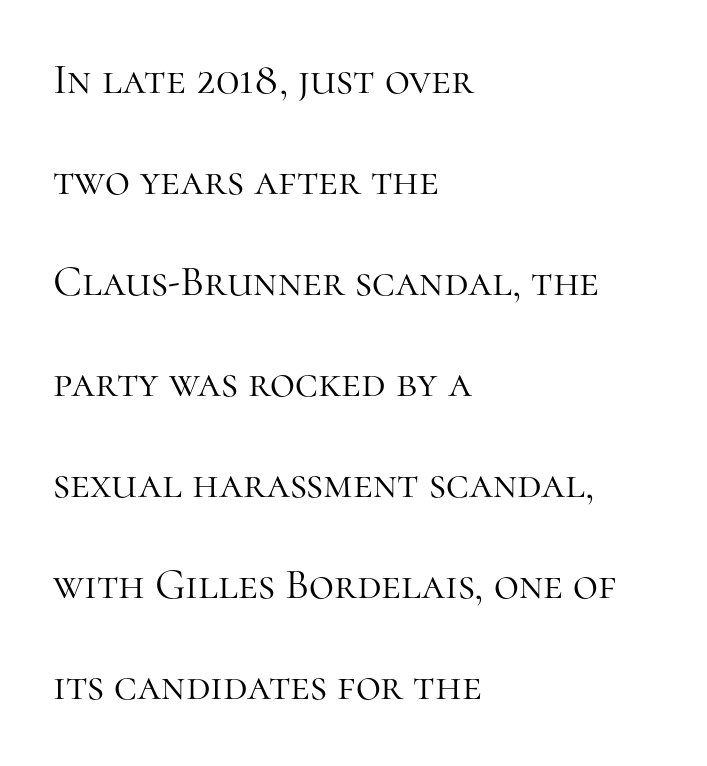
The image shows 43 px light serif type, upright; set left-aligned, loose line spacing (2.35x), normal letter spacing, not underlined; high stroke contrast and a medium x-height.
